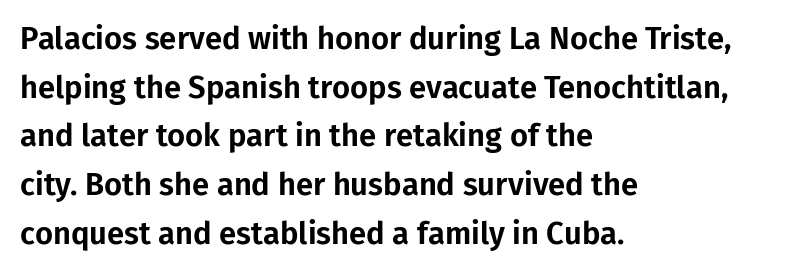
Q: Is the text italic (slanted)? A: No, it is upright.
Q: Is the typeface a serif or a sans-serif typeface? A: Sans-serif.
Q: Is the text underlined? A: No.
Q: How is the paragraph aligned? A: Left-aligned.
Q: Is the spacing between letters normal or unusually wide? A: Normal.
Q: Is the spacing between lines tight, normal or loose? A: Normal.
Q: Width (condensed, normal, or wide)? A: Normal.
Q: Stroke contrast? A: Low.
Q: x-height? A: Medium.
Q: Monospaced? A: No.
